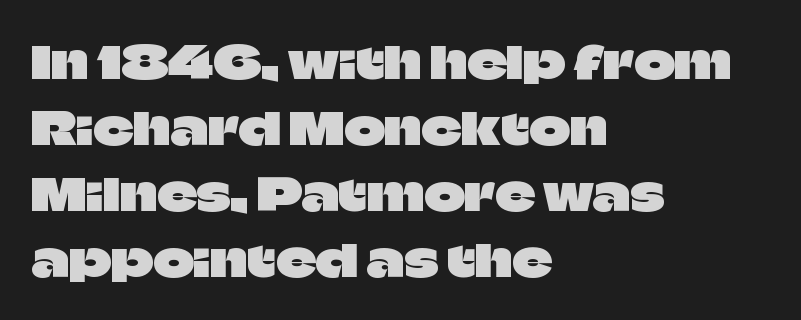
The image shows 44 px sans-serif type, upright; set left-aligned, normal line spacing (1.5x), normal letter spacing, not underlined; low stroke contrast and a large x-height.
